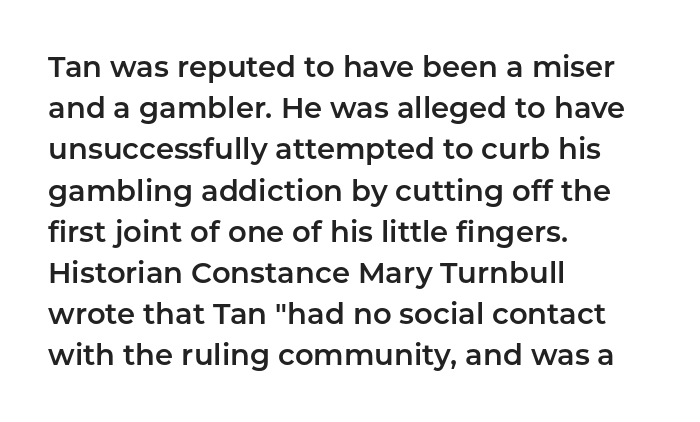
{"serif": "no", "italic": "no", "width": "normal", "stroke_contrast": "low", "x_height": "medium", "monospaced": "no", "underline": "no", "align": "left", "line_spacing": "normal", "line_spacing_ratio": 1.42, "letter_spacing": "normal", "letter_spacing_em": 0.0, "glyph_px": 29}
